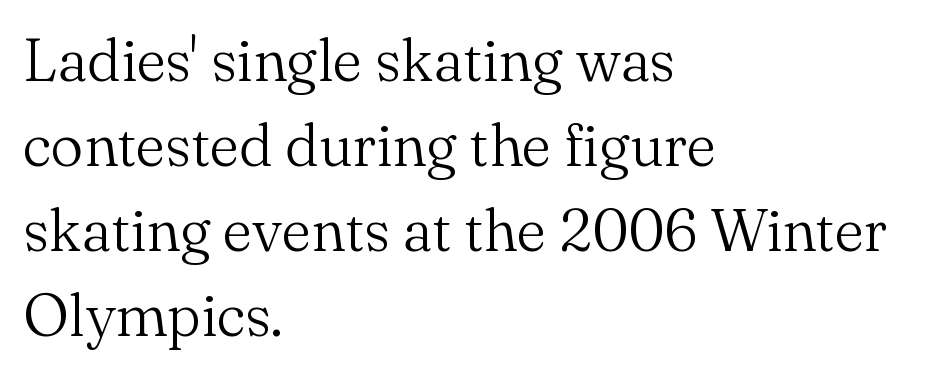
Q: Is the text bold? A: No.
Q: Is the text italic (slanted)? A: No, it is upright.
Q: Is the typeface a serif or a sans-serif typeface? A: Serif.
Q: Is the text underlined? A: No.
Q: How is the paragraph aligned? A: Left-aligned.
Q: Is the spacing between letters normal or unusually wide? A: Normal.
Q: Is the spacing between lines tight, normal or loose? A: Normal.
Q: Width (condensed, normal, or wide)? A: Normal.
Q: Stroke contrast? A: Medium.
Q: x-height? A: Small.
Q: Monospaced? A: No.
